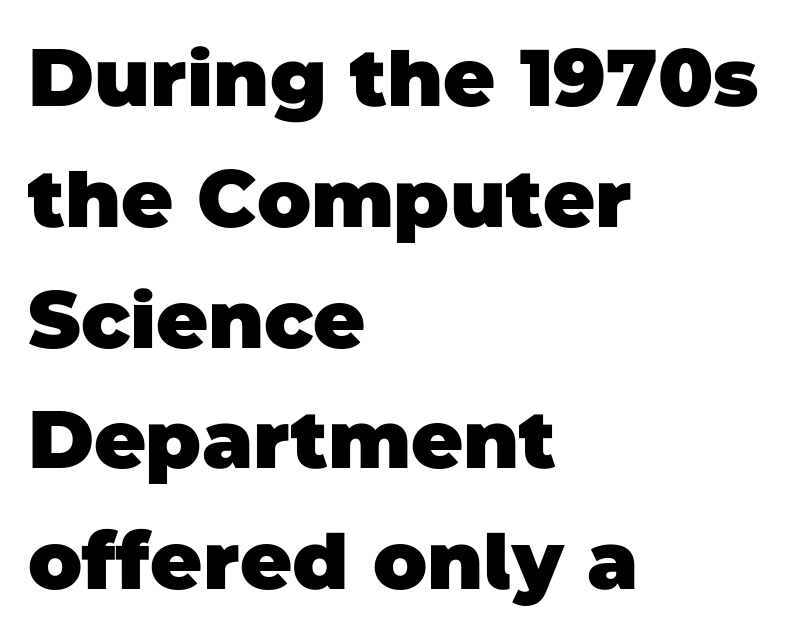
The image shows 80 px heavy sans-serif type; set left-aligned, normal line spacing (1.51x), normal letter spacing, not underlined; low stroke contrast and a large x-height.
